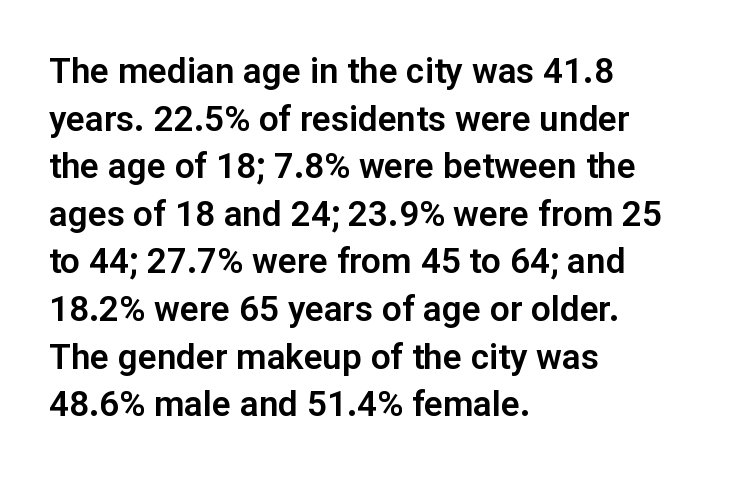
{"serif": "no", "italic": "no", "width": "normal", "stroke_contrast": "low", "x_height": "medium", "monospaced": "no", "underline": "no", "align": "left", "line_spacing": "normal", "line_spacing_ratio": 1.36, "letter_spacing": "normal", "letter_spacing_em": 0.0, "glyph_px": 35}
